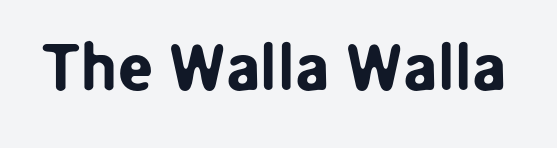
The image shows 65 px sans-serif type, upright; set normal letter spacing, not underlined; low stroke contrast and a medium x-height.
